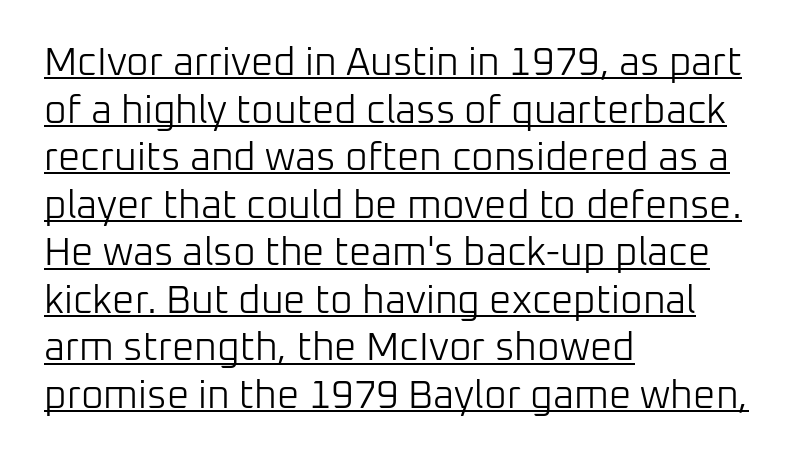
The image shows 39 px light sans-serif type, upright; set left-aligned, line spacing 1.22x, normal letter spacing, underlined; low stroke contrast and a medium x-height.
